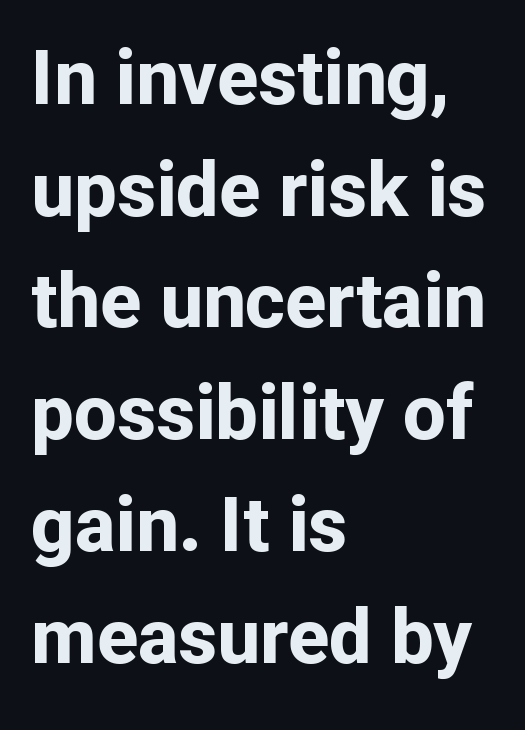
Q: Is the text bold? A: Yes.
Q: Is the text italic (slanted)? A: No, it is upright.
Q: Is the typeface a serif or a sans-serif typeface? A: Sans-serif.
Q: Is the text underlined? A: No.
Q: How is the paragraph aligned? A: Left-aligned.
Q: Is the spacing between letters normal or unusually wide? A: Normal.
Q: Is the spacing between lines tight, normal or loose? A: Normal.
Q: Width (condensed, normal, or wide)? A: Normal.
Q: Stroke contrast? A: Low.
Q: x-height? A: Medium.
Q: Monospaced? A: No.
